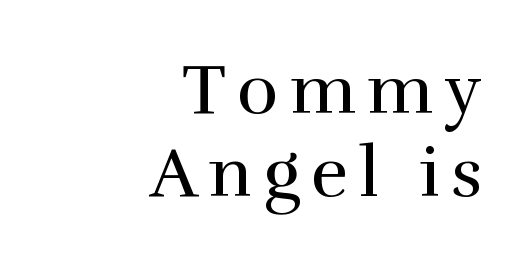
Q: Is the text bold? A: No.
Q: Is the text italic (slanted)? A: No, it is upright.
Q: Is the typeface a serif or a sans-serif typeface? A: Serif.
Q: Is the text underlined? A: No.
Q: How is the paragraph aligned? A: Right-aligned.
Q: Width (condensed, normal, or wide)? A: Normal.
Q: x-height? A: Medium.
Q: Monospaced? A: No.
